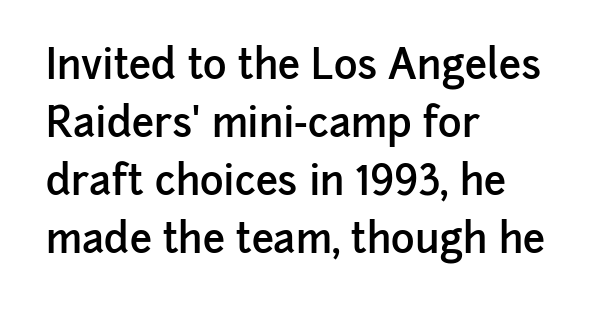
Q: Is the text bold? A: Semi-bold.
Q: Is the text italic (slanted)? A: No, it is upright.
Q: Is the typeface a serif or a sans-serif typeface? A: Sans-serif.
Q: Is the text underlined? A: No.
Q: How is the paragraph aligned? A: Left-aligned.
Q: Is the spacing between letters normal or unusually wide? A: Normal.
Q: Is the spacing between lines tight, normal or loose? A: Normal.
Q: Width (condensed, normal, or wide)? A: Normal.
Q: Stroke contrast? A: Low.
Q: x-height? A: Medium.
Q: Monospaced? A: No.
